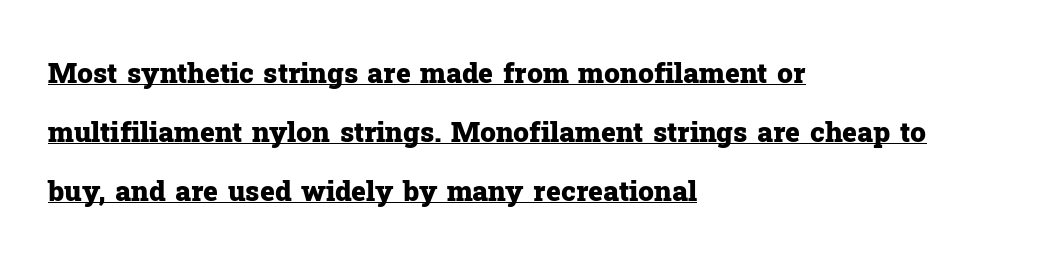
Caption: standard tracking, unaltered. This is the regular roman posture of the typeface. You can tell from the footed stems that serif type was used. Summary of weight: heavy, a full bold. The vertical gap from one line to the next is large. A typesetter would call this proportional, since set widths differ per character.
